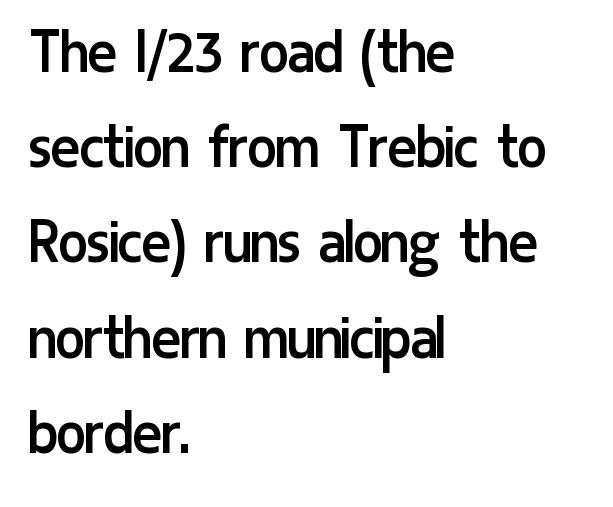
Q: Is the text bold? A: No.
Q: Is the text italic (slanted)? A: No, it is upright.
Q: Is the typeface a serif or a sans-serif typeface? A: Sans-serif.
Q: Is the text underlined? A: No.
Q: How is the paragraph aligned? A: Left-aligned.
Q: Is the spacing between letters normal or unusually wide? A: Normal.
Q: Is the spacing between lines tight, normal or loose? A: Normal.
Q: Width (condensed, normal, or wide)? A: Condensed.
Q: Stroke contrast? A: Low.
Q: x-height? A: Medium.
Q: Monospaced? A: No.
